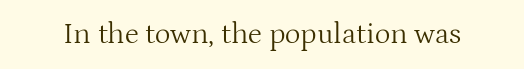
The image shows 30 px light serif type, upright; set normal letter spacing, not underlined; medium stroke contrast and a medium x-height.
